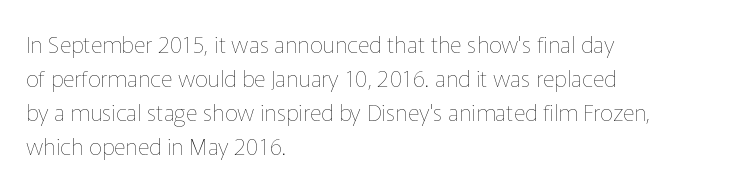
The image shows 23 px text type, upright; set left-aligned, normal line spacing (1.48x), normal letter spacing, not underlined.
